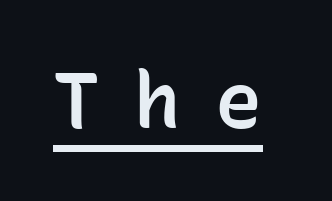
Compared with typical body copy, the letter spacing here is much looser. Font category for this specimen: sans-serif. Is this a fixed-width face? Yes — each glyph sits in an identical cell. Set as a demibold, roughly 600 on the weight scale. Every word sits above its own underline. It's the straight-up-and-down kind of type.
